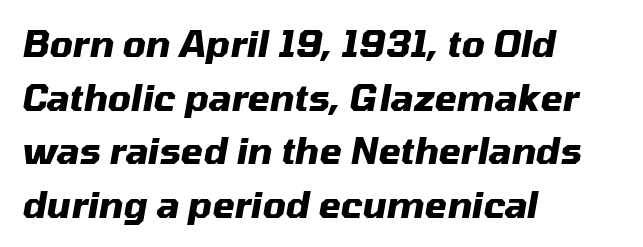
The image shows 36 px heavy type, italic (leaning right); set left-aligned, normal line spacing (1.49x), normal letter spacing, not underlined; medium stroke contrast and a medium x-height.
